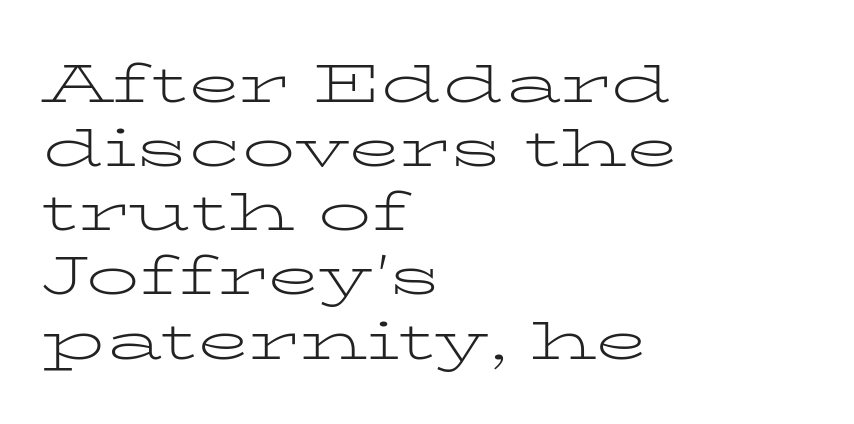
The image shows 53 px light, wide serif type, upright; set left-aligned, line spacing 1.21x, normal letter spacing, not underlined; low stroke contrast and a medium x-height.
